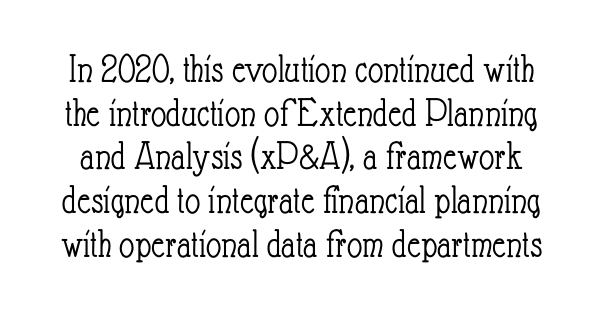
Character widths vary here, with narrow letters taking less room than wide ones. A typesetter would call this leading minimal, almost set solid. The face looks like a standard text weight, possibly lighter. Quick note: not italic, upright. Words appear dense and cohesive because spacing is normal.
